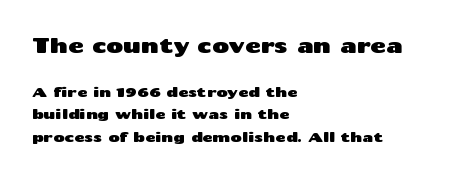
{"italic": "no", "underline": "no", "align": "left", "line_spacing": "normal", "line_spacing_ratio": 1.61, "letter_spacing": "normal", "letter_spacing_em": 0.0, "larger_block": "first", "size_ratio": 1.5, "glyph_px": 21}
